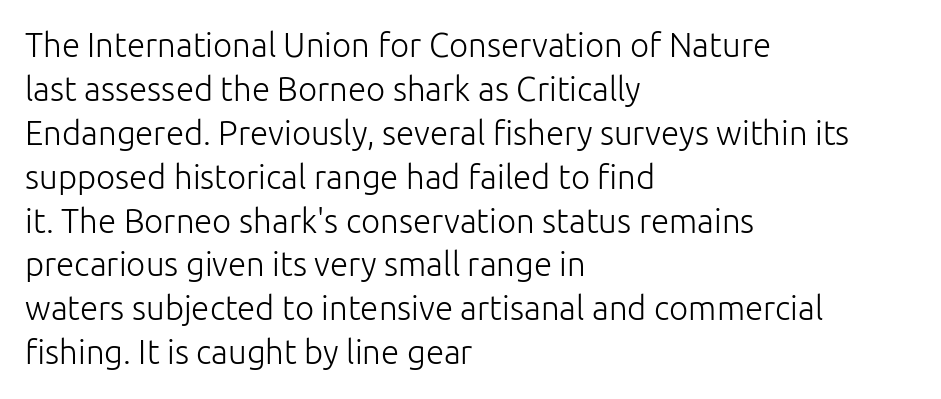
The image shows 33 px light sans-serif type, upright; set left-aligned, normal line spacing (1.33x), normal letter spacing, not underlined; low stroke contrast and a medium x-height.
